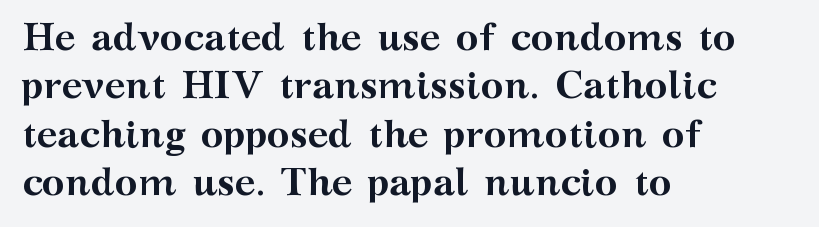
The image shows 39 px semibold, wide serif type, upright; set left-aligned, line spacing 1.24x, normal letter spacing, not underlined; medium stroke contrast and a medium x-height.
